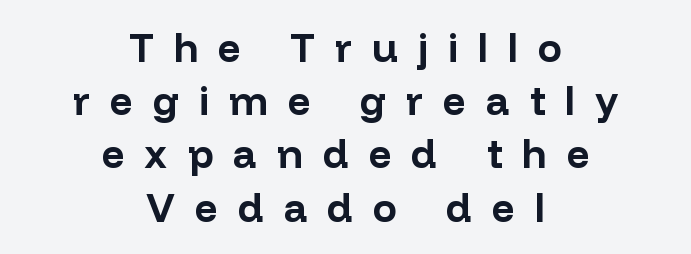
Q: Is the text bold? A: Yes.
Q: Is the text italic (slanted)? A: No, it is upright.
Q: Is the typeface a serif or a sans-serif typeface? A: Sans-serif.
Q: Is the text underlined? A: No.
Q: How is the paragraph aligned? A: Centered.
Q: Is the spacing between letters normal or unusually wide? A: Unusually wide.
Q: Is the spacing between lines tight, normal or loose? A: Normal.
Q: Width (condensed, normal, or wide)? A: Normal.
Q: Stroke contrast? A: Low.
Q: x-height? A: Medium.
Q: Monospaced? A: No.
